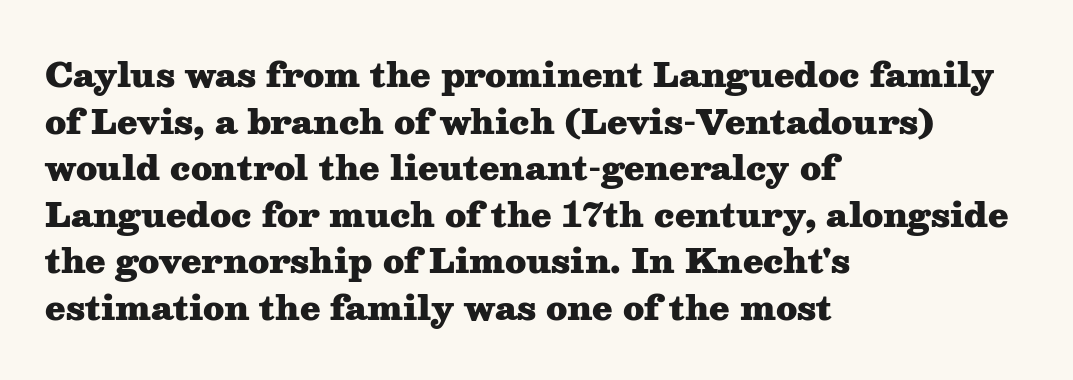
{"serif": "yes", "italic": "no", "bold": "yes", "weight": "heavy", "width": "wide", "stroke_contrast": "medium", "x_height": "medium", "monospaced": "no", "underline": "no", "align": "left", "line_spacing": "normal", "line_spacing_ratio": 1.41, "letter_spacing": "normal", "letter_spacing_em": 0.0, "glyph_px": 33}
